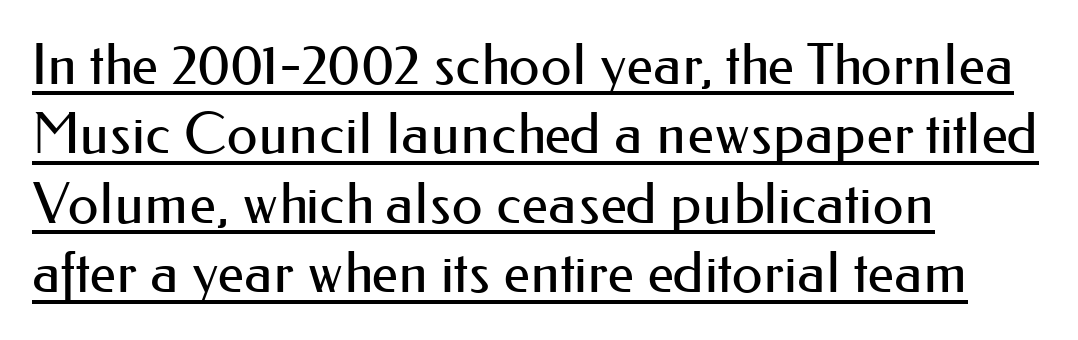
{"serif": "no", "italic": "no", "bold": "no", "weight": "regular", "width": "normal", "stroke_contrast": "medium", "x_height": "small", "monospaced": "no", "underline": "yes", "align": "left", "line_spacing_ratio": 1.24, "letter_spacing": "normal", "letter_spacing_em": 0.0, "glyph_px": 56}
